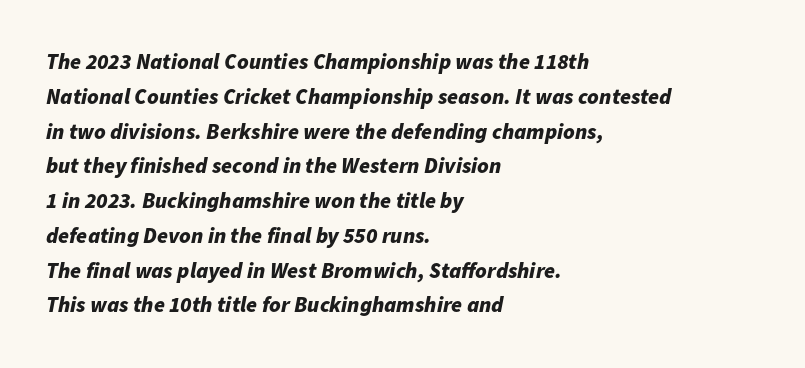
Posture: slanted. Vertically, the passage feels balanced, rows spaced as you'd expect. Nobody drew a line under any word here. Chunky letters — that's bold for sure. Nothing unusual about the tracking: characters are spaced as the font intends. The paragraph has a hard left edge and a soft right edge.
